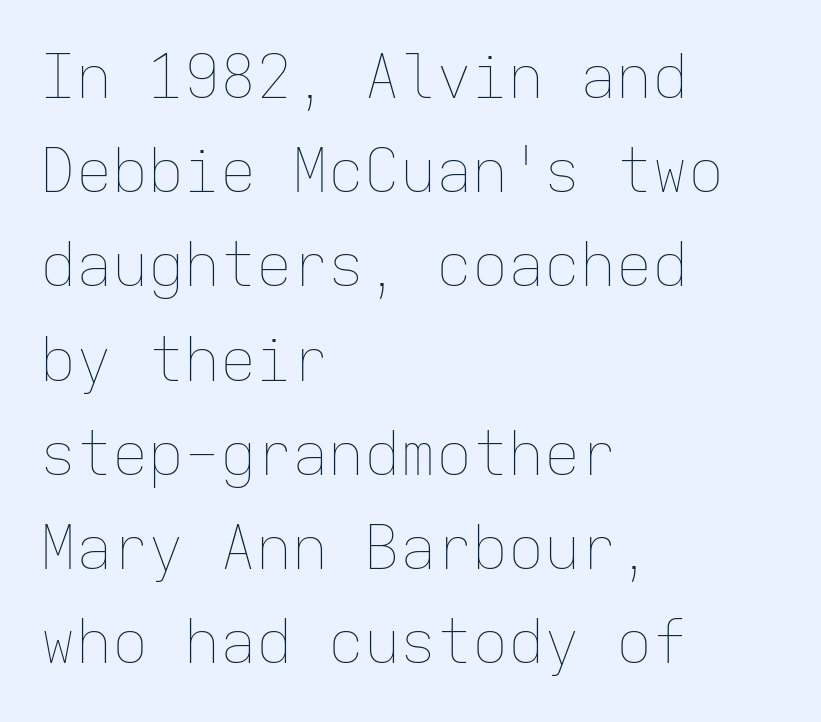
{"italic": "no", "bold": "no", "weight": "thin", "width": "normal", "stroke_contrast": "low", "x_height": "medium", "monospaced": "yes", "underline": "no", "align": "left", "line_spacing": "normal", "line_spacing_ratio": 1.57, "letter_spacing": "normal", "letter_spacing_em": 0.0, "glyph_px": 60}
